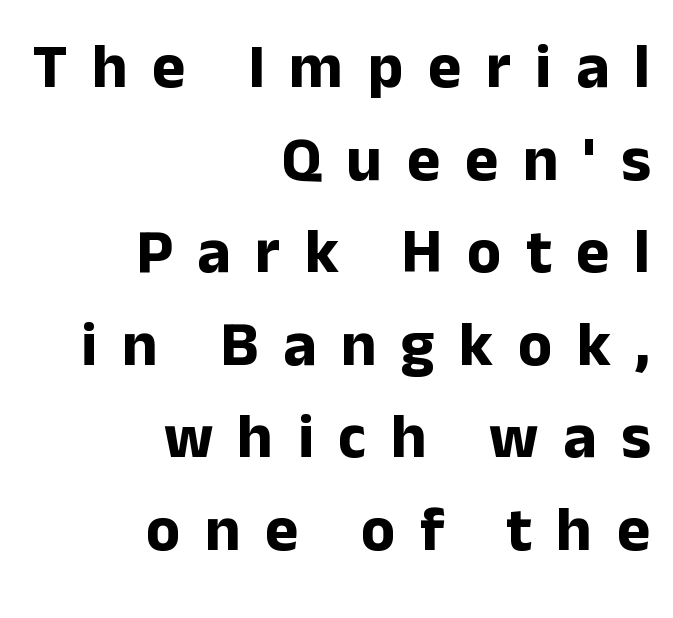
{"serif": "no", "italic": "no", "bold": "yes", "weight": "bold", "width": "normal", "stroke_contrast": "low", "x_height": "medium", "monospaced": "no", "underline": "no", "align": "right", "line_spacing": "normal", "line_spacing_ratio": 1.47, "letter_spacing": "wide", "letter_spacing_em": 0.39, "glyph_px": 63}
